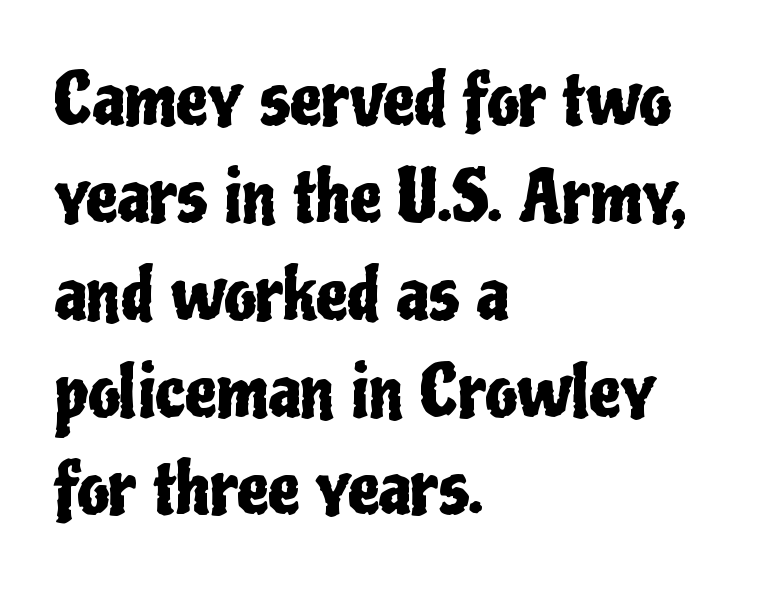
The image shows 71 px condensed sans-serif type, upright; set left-aligned, normal line spacing (1.37x), normal letter spacing, not underlined; low stroke contrast and a medium x-height.
